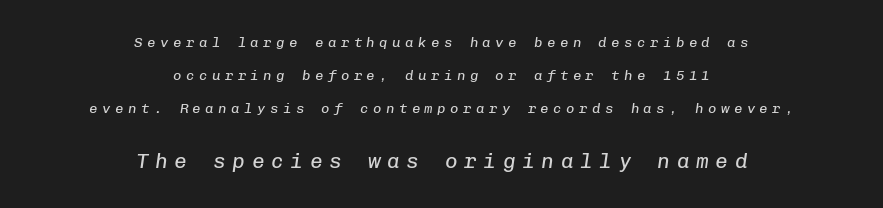
The gap between lines stays unmarked. Students, note that the glyphs here are deliberately spaced far apart. When letters slant like this, we call the style italic. Each line is balanced around a shared central axis. Is the lower block the larger one? Yes — the lower block carries the bigger type.
